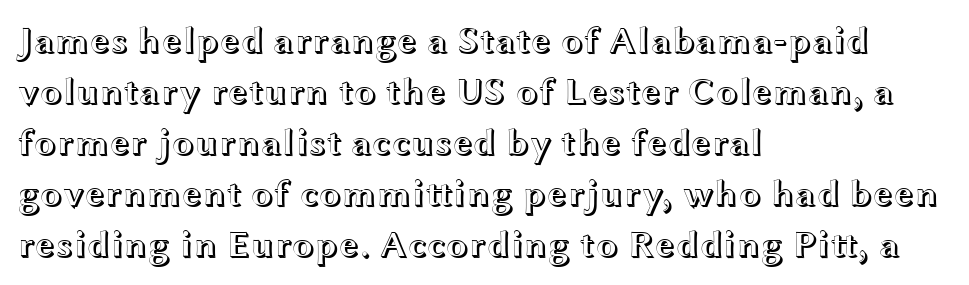
Posture: vertical. No extra tracking has been applied to these lines. Regarding leading, the lines here are spaced in the standard way. One-word summary of the alignment: left. Lines of text with bare space underneath. Varying glyph widths throughout — classic text-font behaviour.
